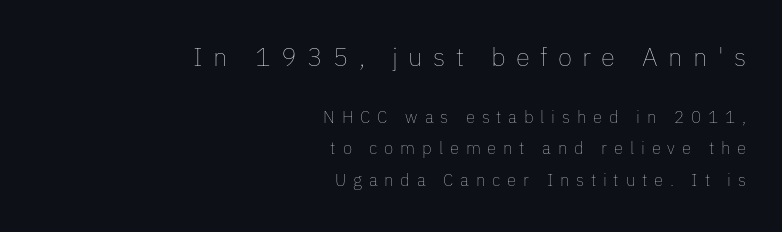
Horizontal alignment here is rightward, an uncommon choice for prose. This reads as an unemphasized weight, regular at the heaviest. Nobody drew a line under any word here. The passage shown begins with its larger block and ends with its smaller one. Posture: upright roman.
